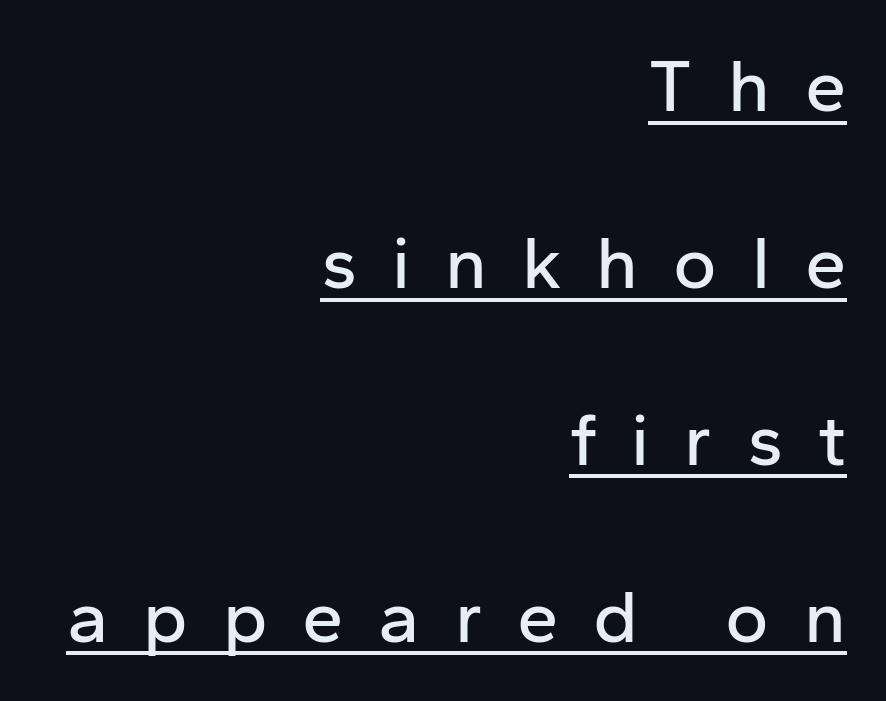
{"serif": "no", "italic": "no", "width": "normal", "stroke_contrast": "low", "x_height": "medium", "monospaced": "no", "underline": "yes", "align": "right", "line_spacing": "loose", "line_spacing_ratio": 2.39, "letter_spacing": "wide", "letter_spacing_em": 0.47, "glyph_px": 74}
